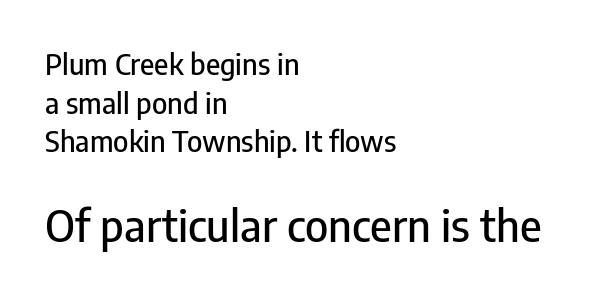
The image shows 44 px condensed sans-serif type, upright; set left-aligned, normal line spacing (1.33x), normal letter spacing, not underlined; the second (bottom) block is 1.52x larger; low stroke contrast and a medium x-height.
